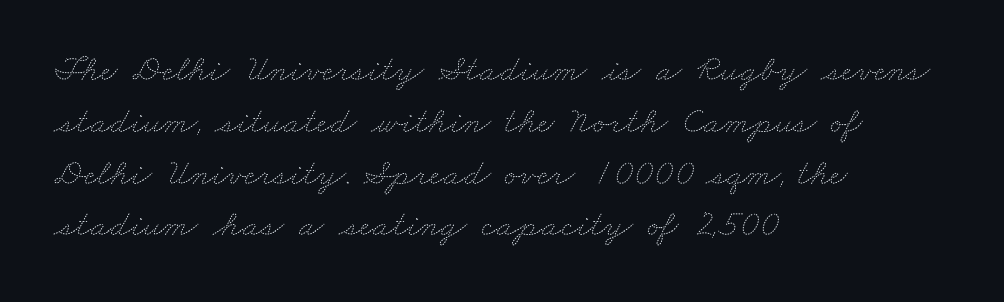
The image shows 37 px thin, wide type; set left-aligned, normal line spacing (1.4x), normal letter spacing, not underlined; medium stroke contrast and a small x-height.
